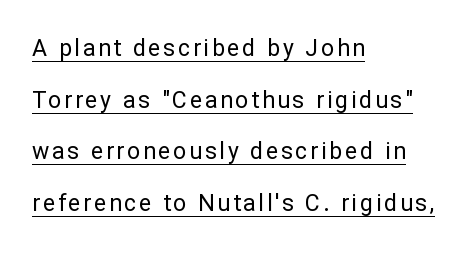
{"italic": "no", "bold": "no", "underline": "yes", "align": "left", "line_spacing": "loose", "line_spacing_ratio": 2.24, "glyph_px": 23}
